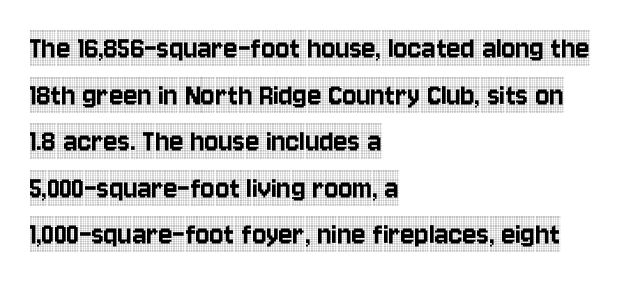
{"serif": "yes", "italic": "no", "width": "condensed", "x_height": "large", "monospaced": "no", "underline": "no", "align": "left", "line_spacing": "normal", "line_spacing_ratio": 1.41, "letter_spacing": "normal", "letter_spacing_em": 0.0, "glyph_px": 33}
